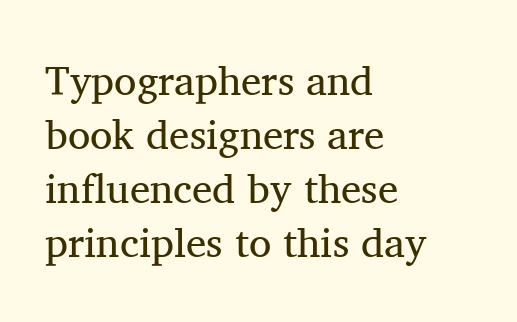
The letters advance in unequal steps, a hallmark of proportional type. Teacher's note: observe the even left margin — that is flush-left alignment. Anything drawn beneath the words? Only blank space. The text was rendered using a seriffed face with decorative stroke endings.
